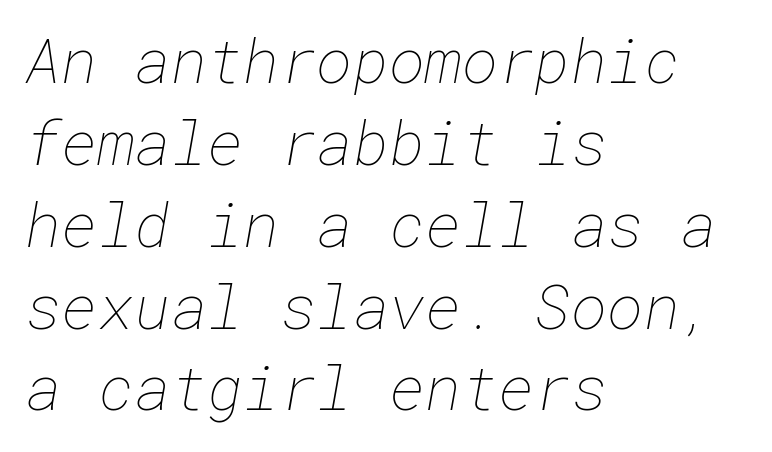
Q: Is the text bold? A: No.
Q: Is the text underlined? A: No.
Q: How is the paragraph aligned? A: Left-aligned.
Q: Is the spacing between letters normal or unusually wide? A: Normal.
Q: Is the spacing between lines tight, normal or loose? A: Normal.
Q: Width (condensed, normal, or wide)? A: Normal.
Q: Stroke contrast? A: Low.
Q: x-height? A: Medium.
